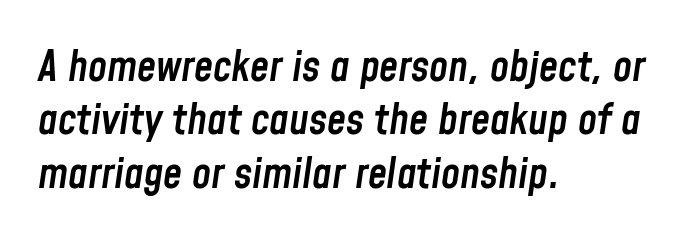
{"italic": "yes", "lean": "right", "slant_degrees": 8, "bold": "semi", "weight": "semibold", "width": "condensed", "stroke_contrast": "low", "x_height": "medium", "monospaced": "no", "underline": "no", "align": "left", "line_spacing_ratio": 1.24, "letter_spacing": "normal", "letter_spacing_em": 0.0, "glyph_px": 43}
